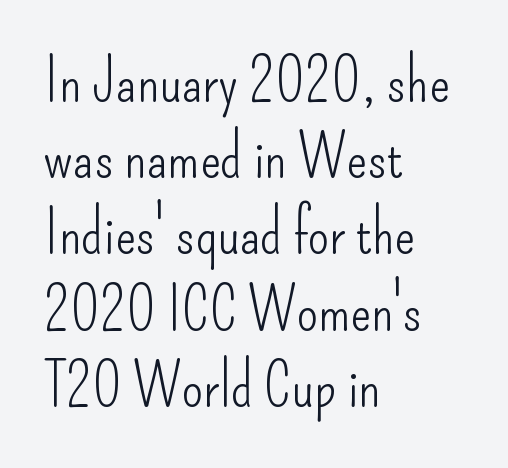
Whoever set this chose a conventional vertical rhythm. The designer went with a sans here, leaving each stem footless. The foot of each line stays bare and open. Horizontal alignment here is leftward, the default for most running prose. Varying glyph widths throughout — classic text-font behaviour.
